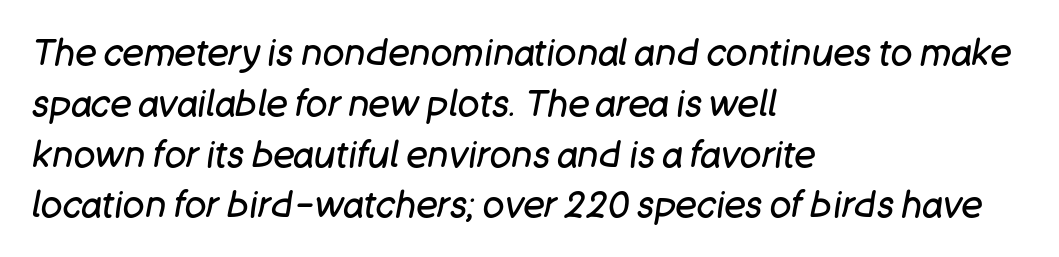
Q: Is the text bold? A: No.
Q: Is the text italic (slanted)? A: Yes, it leans right by about 11 degrees.
Q: Is the text underlined? A: No.
Q: How is the paragraph aligned? A: Left-aligned.
Q: Is the spacing between letters normal or unusually wide? A: Normal.
Q: Is the spacing between lines tight, normal or loose? A: Normal.
Q: Width (condensed, normal, or wide)? A: Normal.
Q: Stroke contrast? A: Low.
Q: x-height? A: Large.
Q: Monospaced? A: No.
